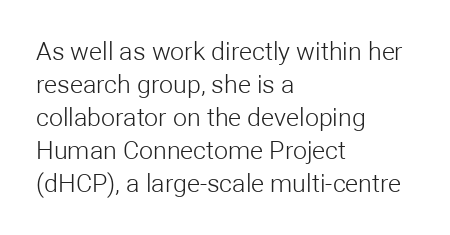
{"italic": "no", "bold": "no", "underline": "no", "align": "left", "line_spacing": "normal", "line_spacing_ratio": 1.32, "letter_spacing": "normal", "letter_spacing_em": 0.0, "glyph_px": 25}
